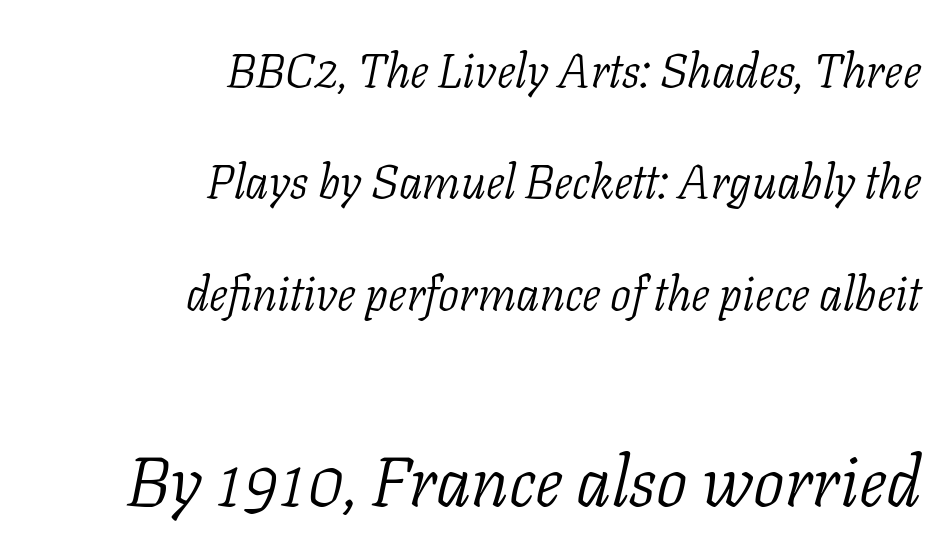
Q: Is the text bold? A: No.
Q: Is the text italic (slanted)? A: Yes, it leans right by about 11 degrees.
Q: Is the typeface a serif or a sans-serif typeface? A: Serif.
Q: Is the text underlined? A: No.
Q: How is the paragraph aligned? A: Right-aligned.
Q: Is the spacing between letters normal or unusually wide? A: Normal.
Q: Is the spacing between lines tight, normal or loose? A: Loose.
Q: Which block of text is set in a larger size, the first (top) or the second (bottom)? A: The second (bottom) one.
Q: Width (condensed, normal, or wide)? A: Normal.
Q: Stroke contrast? A: Low.
Q: x-height? A: Medium.
Q: Monospaced? A: No.
